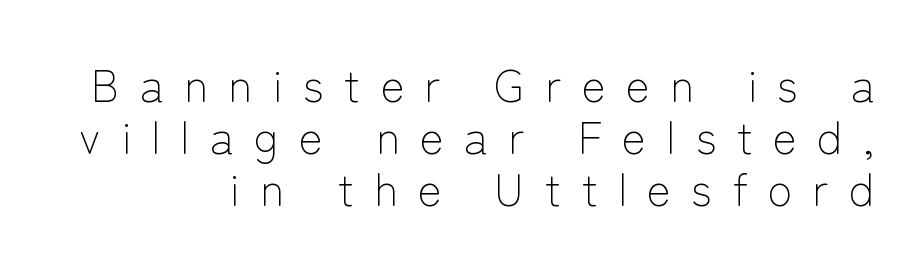
Caption: multi-line text, flush right, ragged left. Each word looks stretched out because of the extra space between its letters. The strokes are not fattened; the text isn't bold. The zone under the glyphs is completely vacant. This sample uses an upright cut, with every glyph sitting square on the baseline. Serifs: no, the terminals of the letterforms are clean.
